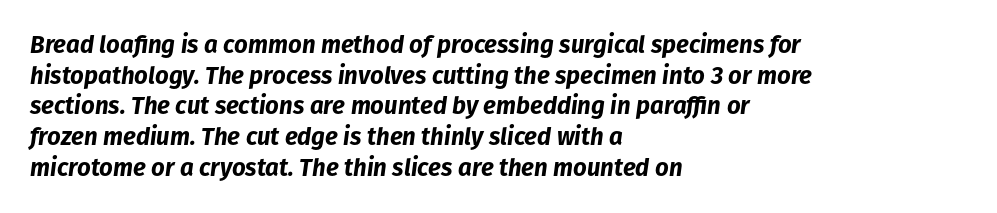
Heavy, bold letterforms. Letter spacing: default. Vertical spacing — default. The area under the type is left untouched. Horizontally, the lines are justified to the leading edge only.
